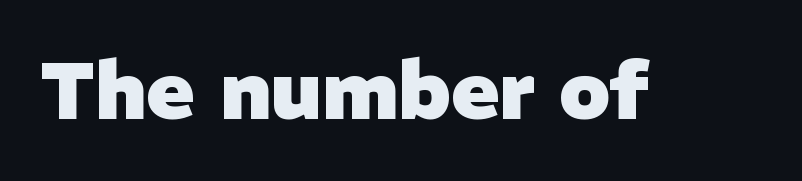
{"serif": "no", "bold": "yes", "weight": "heavy", "width": "normal", "stroke_contrast": "low", "x_height": "medium", "monospaced": "no", "underline": "no", "letter_spacing": "normal", "letter_spacing_em": 0.0, "glyph_px": 80}
